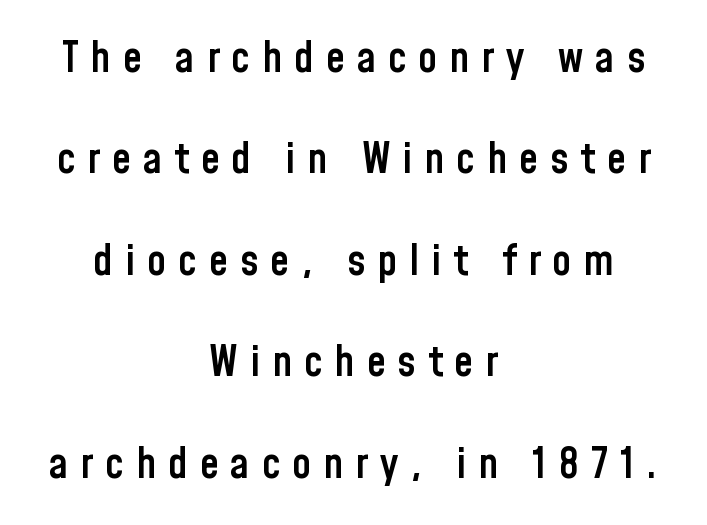
Q: Is the text bold? A: Semi-bold.
Q: Is the text italic (slanted)? A: No, it is upright.
Q: Is the typeface a serif or a sans-serif typeface? A: Sans-serif.
Q: Is the text underlined? A: No.
Q: How is the paragraph aligned? A: Centered.
Q: Is the spacing between letters normal or unusually wide? A: Unusually wide.
Q: Is the spacing between lines tight, normal or loose? A: Loose.
Q: Width (condensed, normal, or wide)? A: Condensed.
Q: Stroke contrast? A: Low.
Q: x-height? A: Medium.
Q: Monospaced? A: No.
